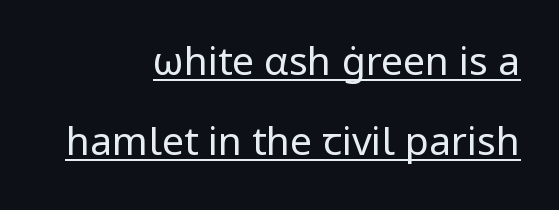
The image shows 39 px regular-weight sans-serif type, upright; set right-aligned, loose line spacing (2.05x), normal letter spacing, underlined; low stroke contrast and a medium x-height.
